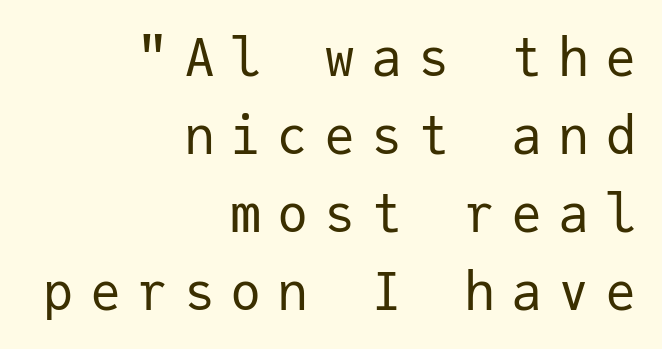
Every character here occupies the same horizontal width, giving the sample a typewriter-like rhythm. The designer left line spacing at the default. The lettering holds an erect, upright posture throughout. Observe the absence of serifs on each vertical stroke in this sample.
